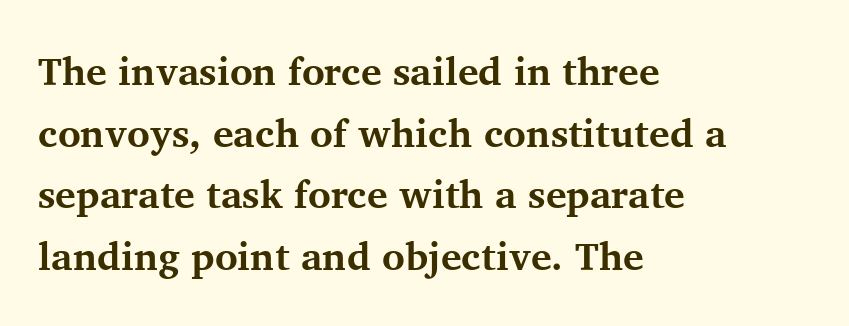
The image shows 39 px bold serif type, upright; set left-aligned, normal line spacing (1.58x), normal letter spacing, not underlined; medium stroke contrast and a medium x-height.
